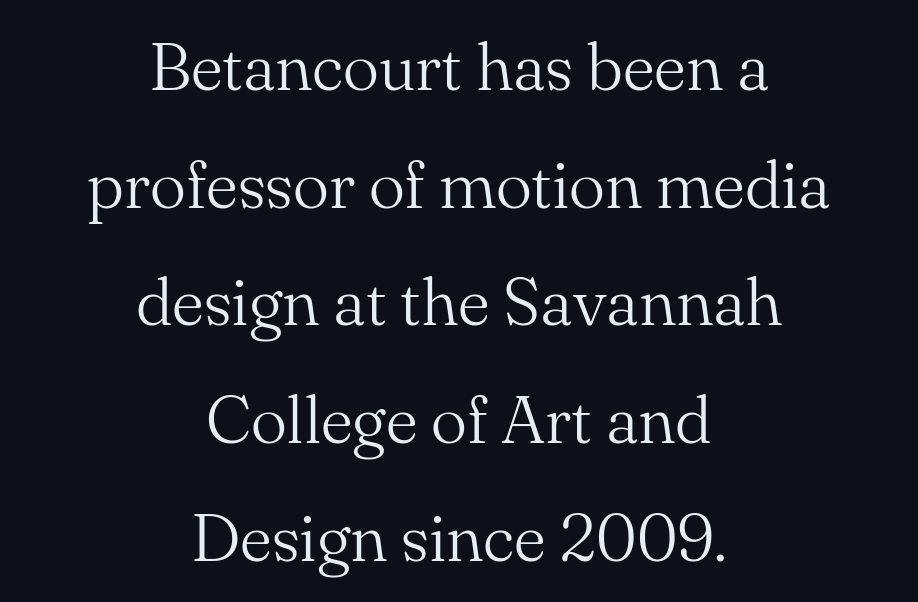
Q: Is the text bold? A: No.
Q: Is the text italic (slanted)? A: No, it is upright.
Q: Is the typeface a serif or a sans-serif typeface? A: Serif.
Q: Is the text underlined? A: No.
Q: How is the paragraph aligned? A: Centered.
Q: Is the spacing between letters normal or unusually wide? A: Normal.
Q: Width (condensed, normal, or wide)? A: Normal.
Q: Stroke contrast? A: Medium.
Q: x-height? A: Small.
Q: Monospaced? A: No.
